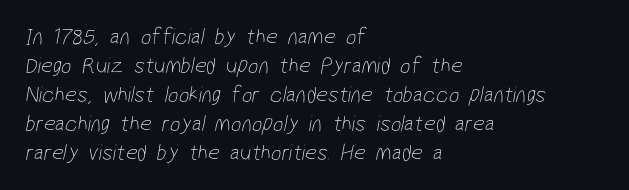
Q: Is the text bold? A: No.
Q: Is the text underlined? A: No.
Q: How is the paragraph aligned? A: Left-aligned.
Q: Is the spacing between letters normal or unusually wide? A: Normal.
Q: Is the spacing between lines tight, normal or loose? A: Normal.
